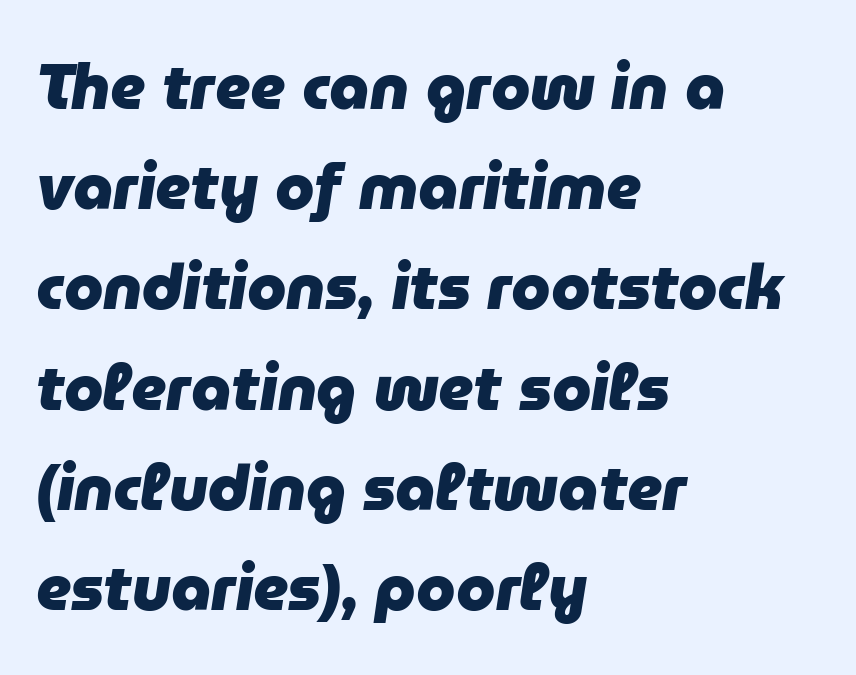
One glance says typical: line gaps are just what's usual. I'd describe the lettering as bold — thick and assertive. Think of a printed novel: that variable character pitch is what you see here. An italicized treatment has been applied to the whole sample.
